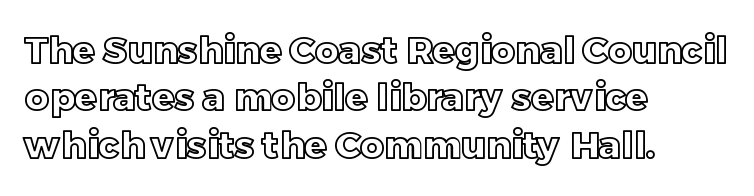
The image shows 37 px text type, upright; set left-aligned, normal line spacing (1.28x), normal letter spacing, not underlined; a large x-height.
